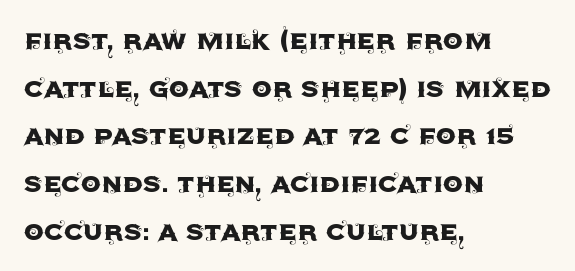
Has an underline been added? It has not. This is the regular roman posture of the typeface. You could call the tracking neutral — neither tight nor loose. A typesetter would label this face a sans. Proportional: the letters do not fall into vertical columns.
